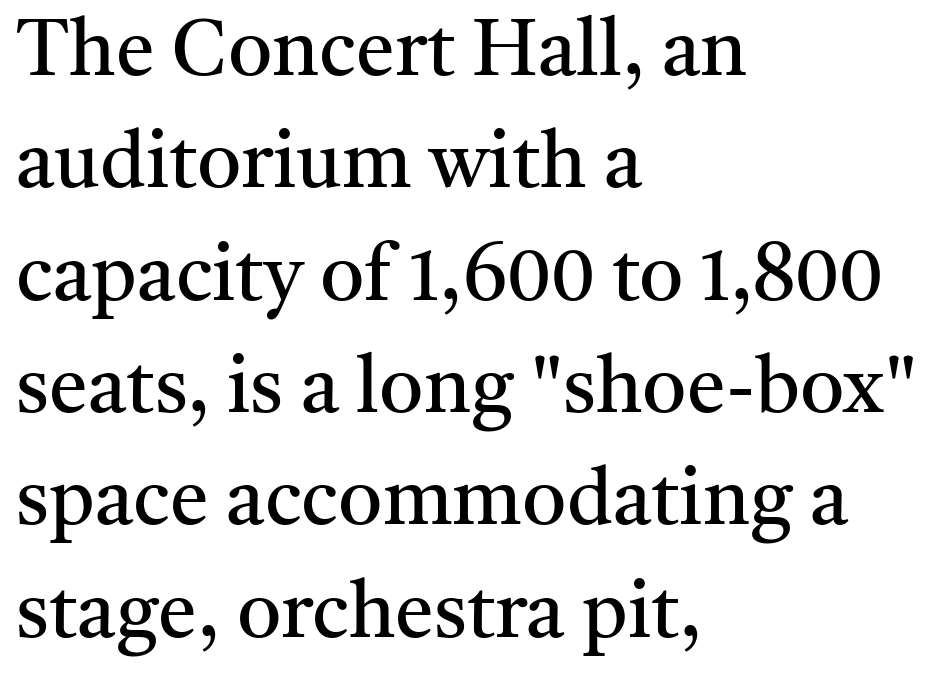
{"serif": "yes", "italic": "no", "bold": "no", "weight": "regular", "width": "normal", "stroke_contrast": "medium", "x_height": "medium", "monospaced": "no", "underline": "no", "align": "left", "line_spacing": "normal", "line_spacing_ratio": 1.44, "letter_spacing": "normal", "letter_spacing_em": 0.0, "glyph_px": 78}
